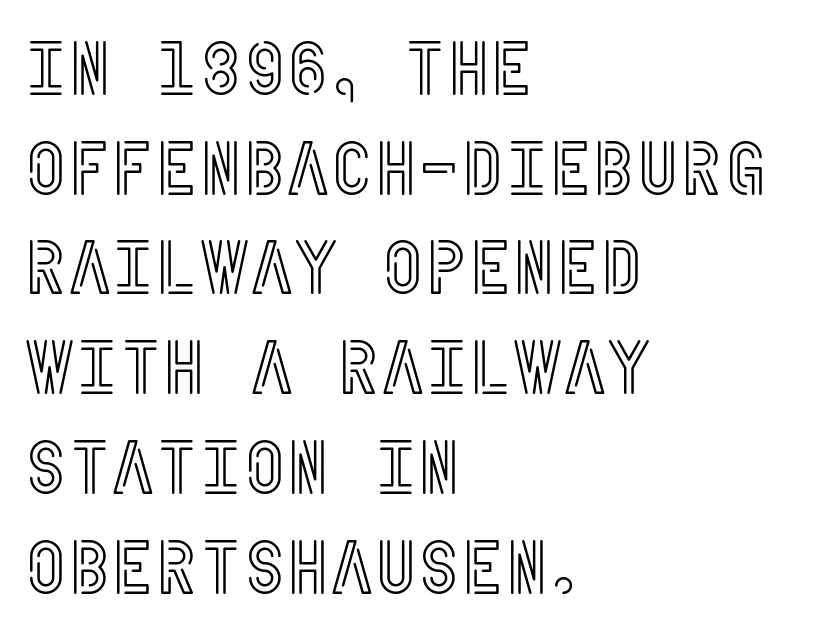
Q: Is the text italic (slanted)? A: No, it is upright.
Q: Is the text underlined? A: No.
Q: How is the paragraph aligned? A: Left-aligned.
Q: Is the spacing between letters normal or unusually wide? A: Normal.
Q: Is the spacing between lines tight, normal or loose? A: Normal.
Q: Width (condensed, normal, or wide)? A: Condensed.
Q: x-height? A: Large.
